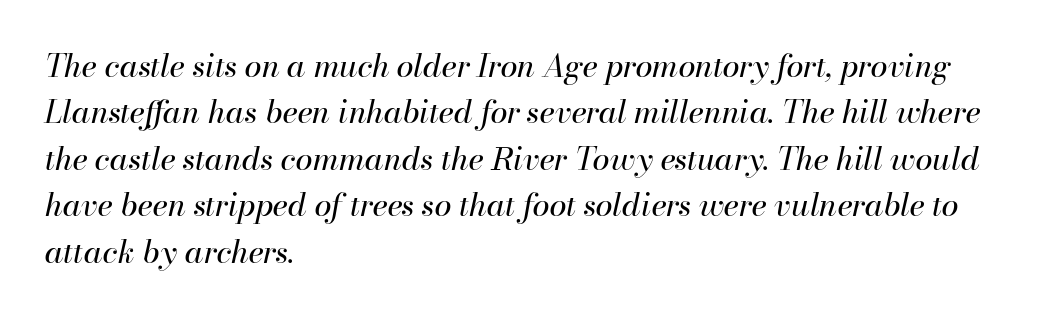
{"italic": "yes", "lean": "right", "slant_degrees": 13, "bold": "no", "weight": "regular", "width": "normal", "stroke_contrast": "high", "x_height": "small", "monospaced": "no", "underline": "no", "align": "left", "line_spacing": "normal", "line_spacing_ratio": 1.5, "letter_spacing": "normal", "letter_spacing_em": 0.0, "glyph_px": 31}
